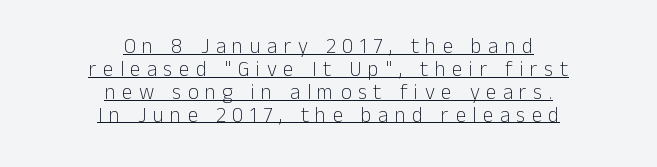
Q: Is the text bold? A: No.
Q: Is the text italic (slanted)? A: No, it is upright.
Q: Is the text underlined? A: Yes.
Q: How is the paragraph aligned? A: Centered.
Q: Is the spacing between letters normal or unusually wide? A: Unusually wide.
Q: Is the spacing between lines tight, normal or loose? A: Tight.
